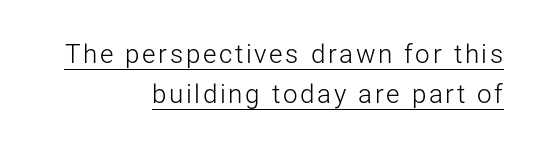
{"italic": "no", "bold": "no", "underline": "yes", "align": "right", "line_spacing": "normal", "line_spacing_ratio": 1.54, "glyph_px": 26}
